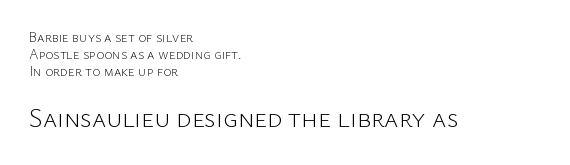
The image shows 27 px text type, upright; set left-aligned, line spacing 1.23x, normal letter spacing, not underlined; the second (bottom) block is 1.93x larger.
